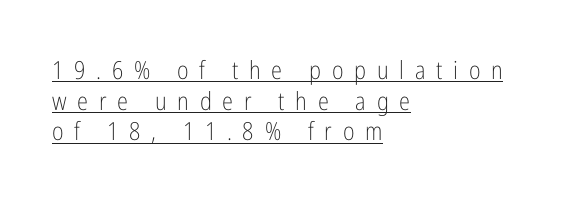
The image shows 25 px text type, upright; set left-aligned, line spacing 1.23x, unusually wide letter spacing (+0.43 em), underlined.
